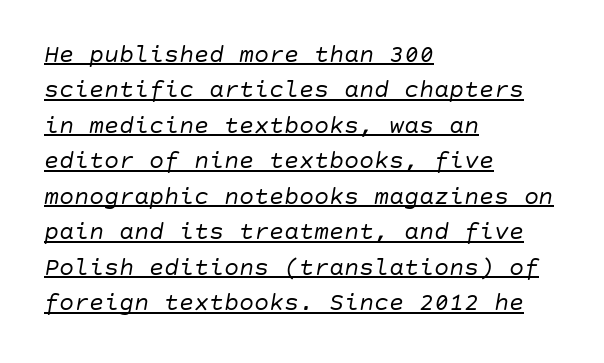
Q: Is the text bold? A: No.
Q: Is the text italic (slanted)? A: Yes, it leans right by about 10 degrees.
Q: Is the text underlined? A: Yes.
Q: How is the paragraph aligned? A: Left-aligned.
Q: Is the spacing between letters normal or unusually wide? A: Normal.
Q: Is the spacing between lines tight, normal or loose? A: Normal.
